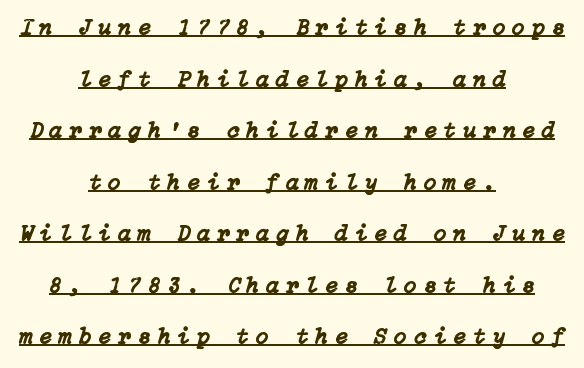
Compared with a flush-left layout, this one balances lines on the center instead. Rows of type keep a wide berth in the vertical direction. This rendering widens character spacing well past its baseline value. The typography opts for an oblique posture over an upright one.
